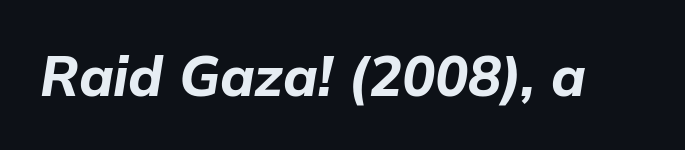
{"italic": "yes", "lean": "right", "slant_degrees": 9, "bold": "yes", "weight": "bold", "width": "normal", "stroke_contrast": "low", "x_height": "medium", "monospaced": "no", "underline": "no", "letter_spacing": "normal", "letter_spacing_em": 0.0, "glyph_px": 55}
